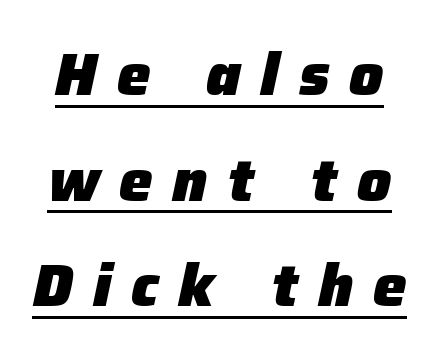
{"italic": "yes", "lean": "right", "slant_degrees": 12, "bold": "yes", "weight": "heavy", "width": "normal", "stroke_contrast": "low", "x_height": "medium", "monospaced": "no", "underline": "yes", "line_spacing_ratio": 1.76, "letter_spacing": "wide", "letter_spacing_em": 0.33, "glyph_px": 60}
